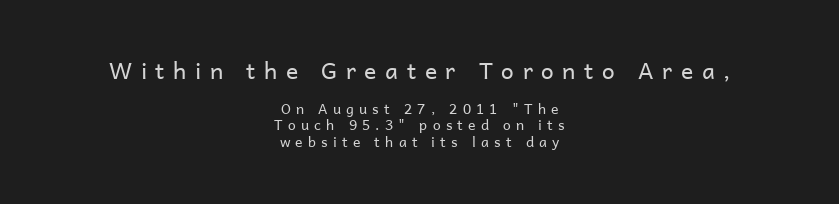
Q: Is the text bold? A: No.
Q: Is the text italic (slanted)? A: No, it is upright.
Q: Is the text underlined? A: No.
Q: How is the paragraph aligned? A: Centered.
Q: Is the spacing between letters normal or unusually wide? A: Unusually wide.
Q: Which block of text is set in a larger size, the first (top) or the second (bottom)? A: The first (top) one.
